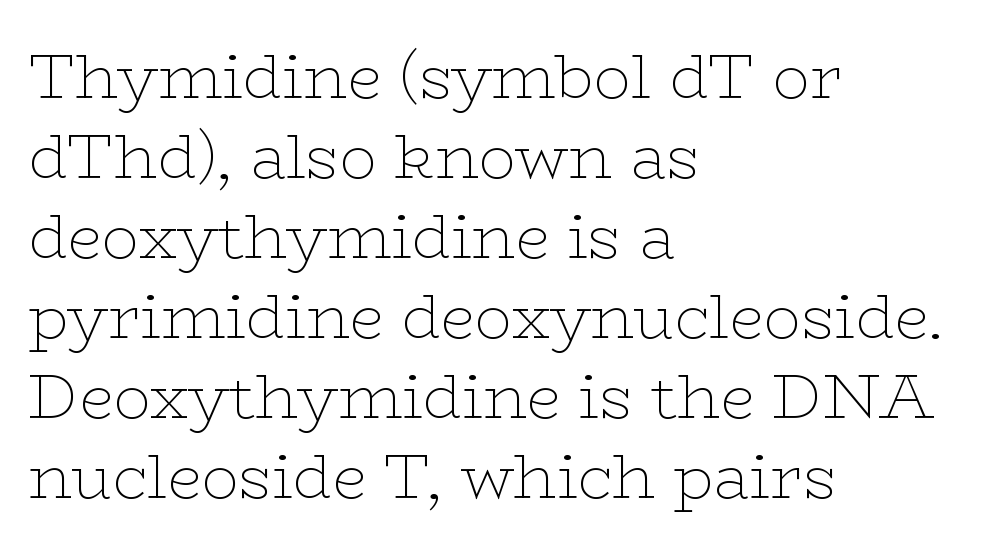
{"serif": "yes", "italic": "no", "bold": "no", "weight": "thin", "width": "wide", "stroke_contrast": "low", "x_height": "medium", "monospaced": "no", "underline": "no", "align": "left", "line_spacing": "normal", "line_spacing_ratio": 1.29, "letter_spacing": "normal", "letter_spacing_em": 0.0, "glyph_px": 62}
